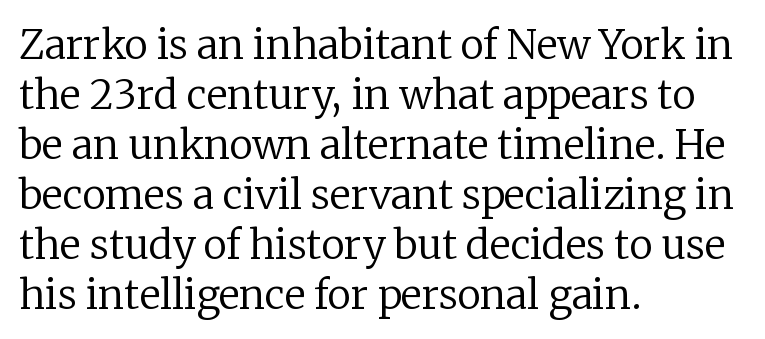
Stroke thickness stays within the range of a standard reading face or lighter. Underlining? Definitely not there. When letters stand straight like this, we call the style roman or upright. Line beginnings align vertically; line endings do not.
